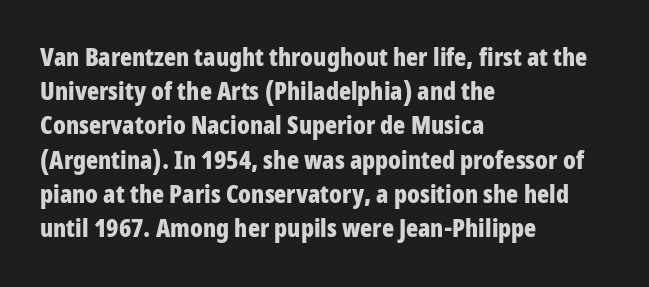
{"italic": "no", "bold": "yes", "underline": "no", "align": "left", "line_spacing": "normal", "line_spacing_ratio": 1.37, "letter_spacing": "normal", "letter_spacing_em": 0.0, "glyph_px": 25}
